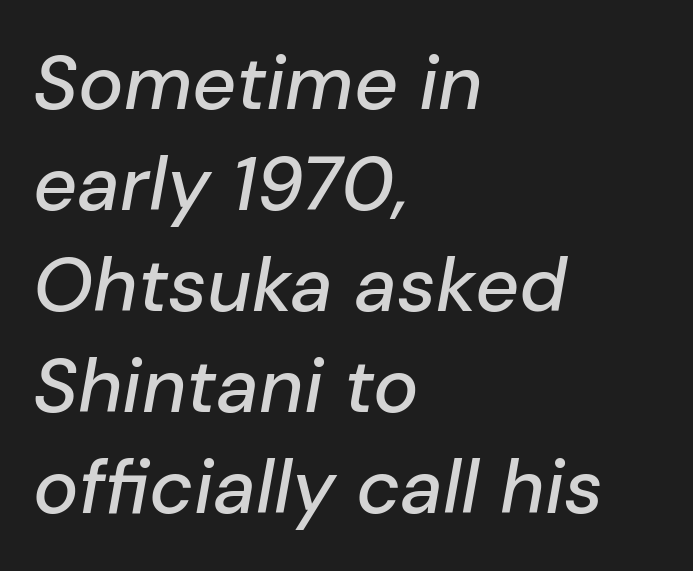
{"italic": "yes", "lean": "right", "slant_degrees": 10, "width": "normal", "stroke_contrast": "low", "x_height": "medium", "monospaced": "no", "underline": "no", "align": "left", "line_spacing": "normal", "line_spacing_ratio": 1.33, "letter_spacing": "normal", "letter_spacing_em": 0.0, "glyph_px": 76}
